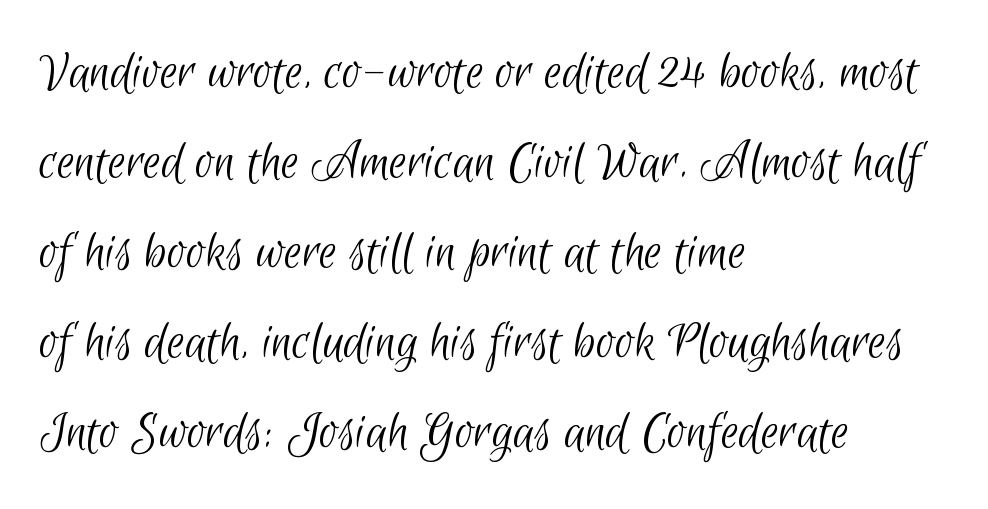
The gaps between neighbouring characters are ordinary and unremarkable. Letters rest on an invisible, unmarked baseline. Letters have the restrained weight of plain body copy at most. Notice how the passage keeps a crisp vertical edge on the left only.
